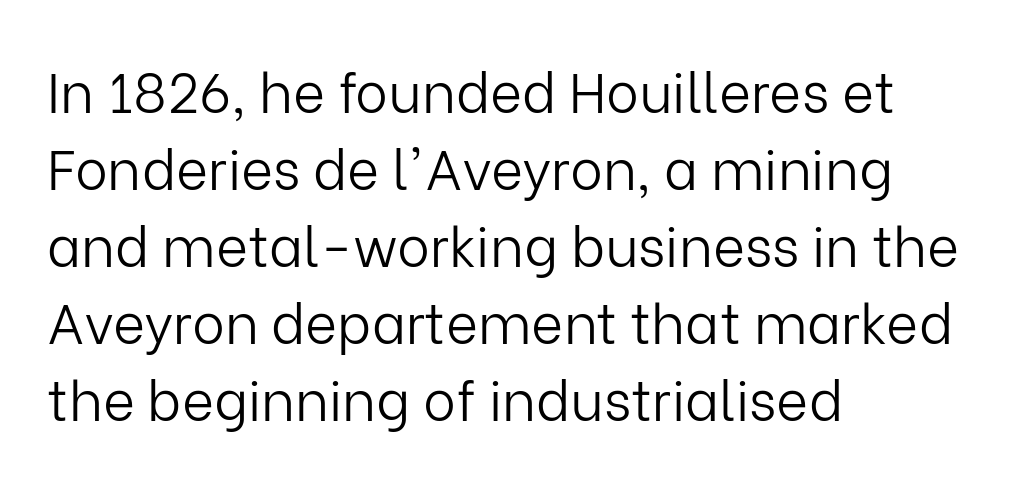
{"serif": "no", "italic": "no", "bold": "no", "weight": "light", "width": "normal", "stroke_contrast": "low", "x_height": "medium", "monospaced": "no", "underline": "no", "align": "left", "line_spacing": "normal", "line_spacing_ratio": 1.4, "letter_spacing": "normal", "letter_spacing_em": 0.0, "glyph_px": 55}
